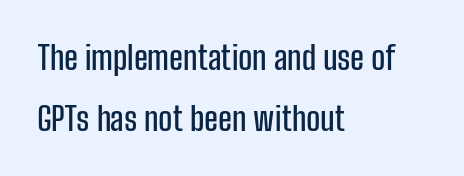
Q: Is the text italic (slanted)? A: No, it is upright.
Q: Is the typeface a serif or a sans-serif typeface? A: Sans-serif.
Q: Is the text underlined? A: No.
Q: How is the paragraph aligned? A: Left-aligned.
Q: Is the spacing between letters normal or unusually wide? A: Normal.
Q: Width (condensed, normal, or wide)? A: Condensed.
Q: Stroke contrast? A: Low.
Q: x-height? A: Medium.
Q: Monospaced? A: No.
